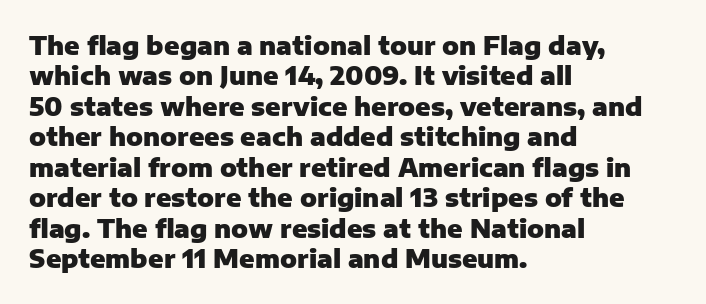
Q: Is the text bold? A: Yes.
Q: Is the text italic (slanted)? A: No, it is upright.
Q: Is the text underlined? A: No.
Q: How is the paragraph aligned? A: Left-aligned.
Q: Is the spacing between letters normal or unusually wide? A: Normal.
